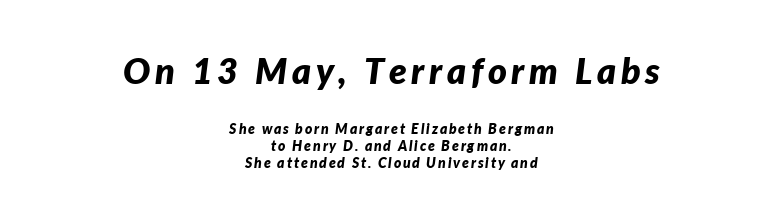
Quick note: underline off. This sample uses an oblique cut, with every glyph tilted off the vertical. Caption: bold face, heavy strokes. Here the designer chose a conventional face with non-uniform glyph widths. Type size steps down from the first block to the second.
